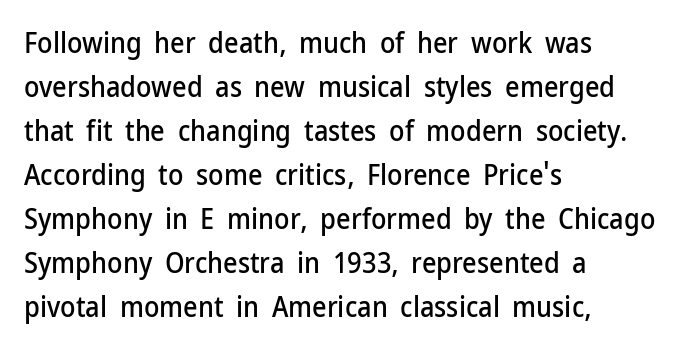
Q: Is the text italic (slanted)? A: No, it is upright.
Q: Is the typeface a serif or a sans-serif typeface? A: Sans-serif.
Q: Is the text underlined? A: No.
Q: How is the paragraph aligned? A: Left-aligned.
Q: Is the spacing between letters normal or unusually wide? A: Normal.
Q: Is the spacing between lines tight, normal or loose? A: Normal.
Q: Width (condensed, normal, or wide)? A: Normal.
Q: Stroke contrast? A: Low.
Q: x-height? A: Medium.
Q: Monospaced? A: No.
